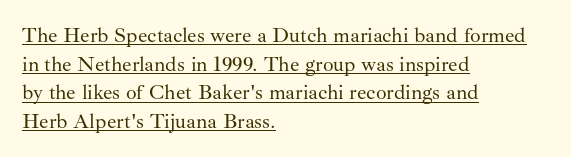
The image shows 21 px text type, upright; set left-aligned, normal line spacing (1.36x), normal letter spacing, underlined.
